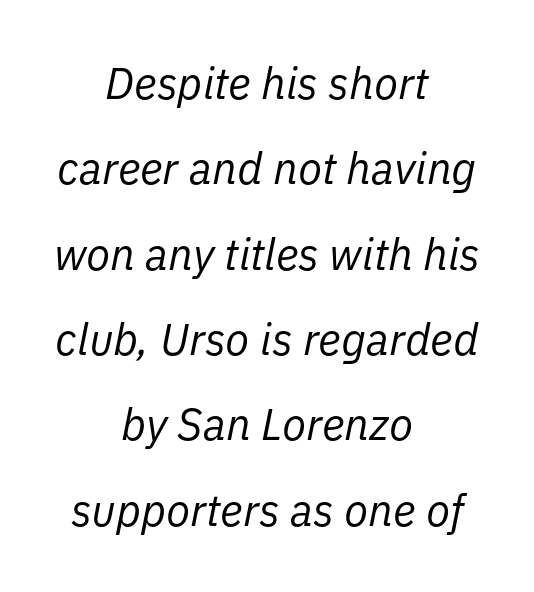
Q: Is the text bold? A: No.
Q: Is the text italic (slanted)? A: Yes, it leans right by about 11 degrees.
Q: Is the text underlined? A: No.
Q: How is the paragraph aligned? A: Centered.
Q: Is the spacing between letters normal or unusually wide? A: Normal.
Q: Is the spacing between lines tight, normal or loose? A: Loose.
Q: Width (condensed, normal, or wide)? A: Normal.
Q: Stroke contrast? A: Low.
Q: x-height? A: Medium.
Q: Monospaced? A: No.
